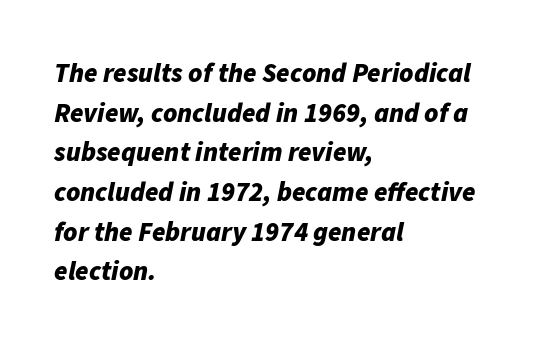
{"italic": "yes", "lean": "right", "slant_degrees": 11, "bold": "yes", "underline": "no", "align": "left", "line_spacing": "normal", "line_spacing_ratio": 1.47, "letter_spacing": "normal", "letter_spacing_em": 0.0, "glyph_px": 27}
